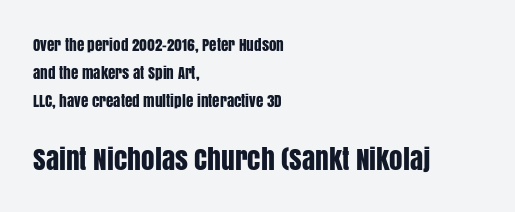
Q: Is the text italic (slanted)? A: No, it is upright.
Q: Is the text underlined? A: No.
Q: How is the paragraph aligned? A: Left-aligned.
Q: Is the spacing between letters normal or unusually wide? A: Normal.
Q: Which block of text is set in a larger size, the first (top) or the second (bottom)? A: The second (bottom) one.
